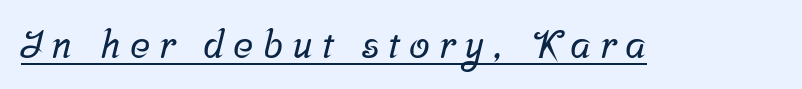
This sample uses expanded letter spacing, leaving extra air between glyphs. Looks like someone drew a line under every word here. Proportional: the letters do not fall into vertical columns.
